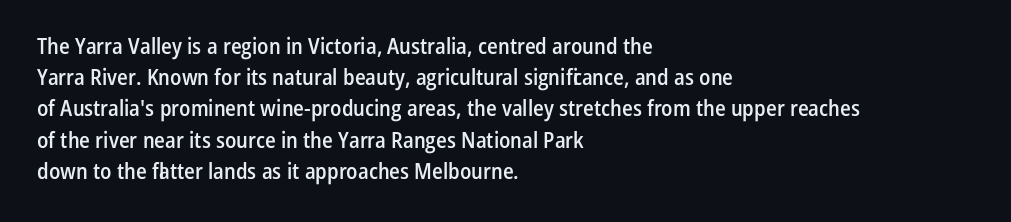
This is moderately heavy type, rendered in semibold. No extra tracking has been applied to these lines. Alignment: flush left. Leading matches the norm, producing a regular column.
